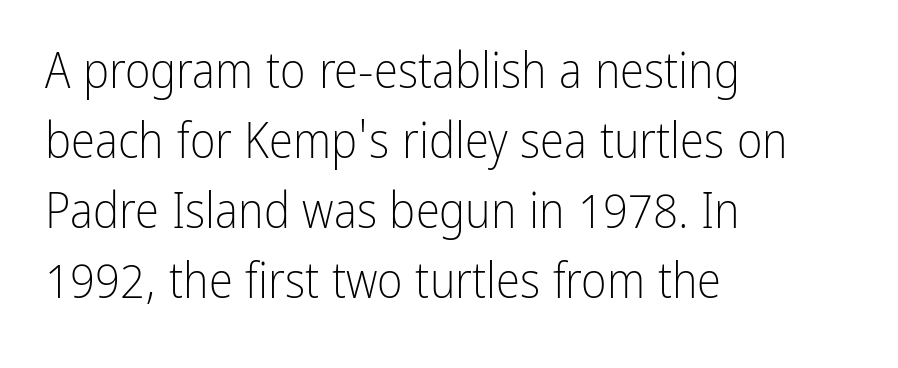
The image shows 49 px light, condensed sans-serif type, upright; set left-aligned, normal line spacing (1.43x), normal letter spacing, not underlined; low stroke contrast and a medium x-height.
